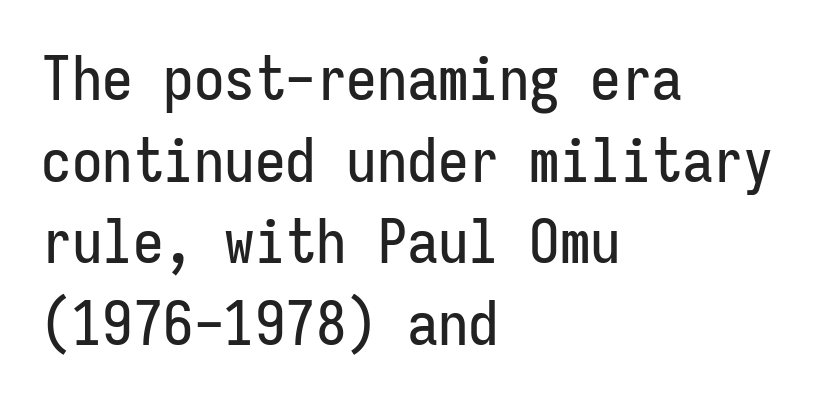
{"serif": "no", "italic": "no", "width": "condensed", "stroke_contrast": "low", "x_height": "medium", "monospaced": "yes", "underline": "no", "align": "left", "line_spacing": "normal", "line_spacing_ratio": 1.34, "letter_spacing": "normal", "letter_spacing_em": 0.0, "glyph_px": 61}
